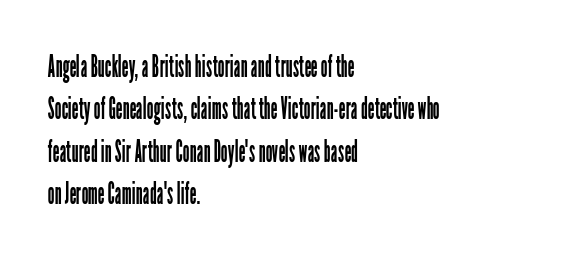
The image shows 30 px regular-weight, condensed sans-serif type, upright; set left-aligned, normal line spacing (1.41x), normal letter spacing, not underlined; low stroke contrast and a medium x-height.
